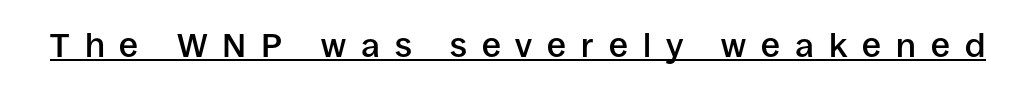
Every word sits above its own underline. The glyphs in this specimen are sans serif. The letters advance in unequal steps, a hallmark of proportional type. Students, note that the glyphs here are deliberately spaced far apart. Weight check: semibold — heavier than regular, not quite bold.
